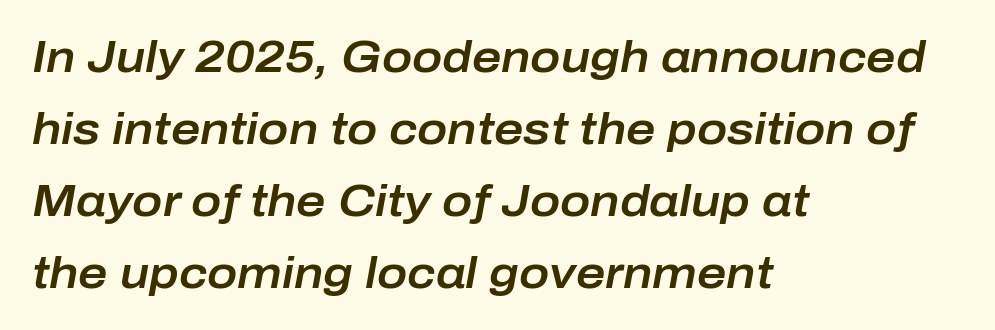
Q: Is the text italic (slanted)? A: Yes, it leans right by about 10 degrees.
Q: Is the text underlined? A: No.
Q: How is the paragraph aligned? A: Left-aligned.
Q: Is the spacing between letters normal or unusually wide? A: Normal.
Q: Is the spacing between lines tight, normal or loose? A: Normal.
Q: Width (condensed, normal, or wide)? A: Normal.
Q: Stroke contrast? A: Low.
Q: x-height? A: Medium.
Q: Monospaced? A: No.
